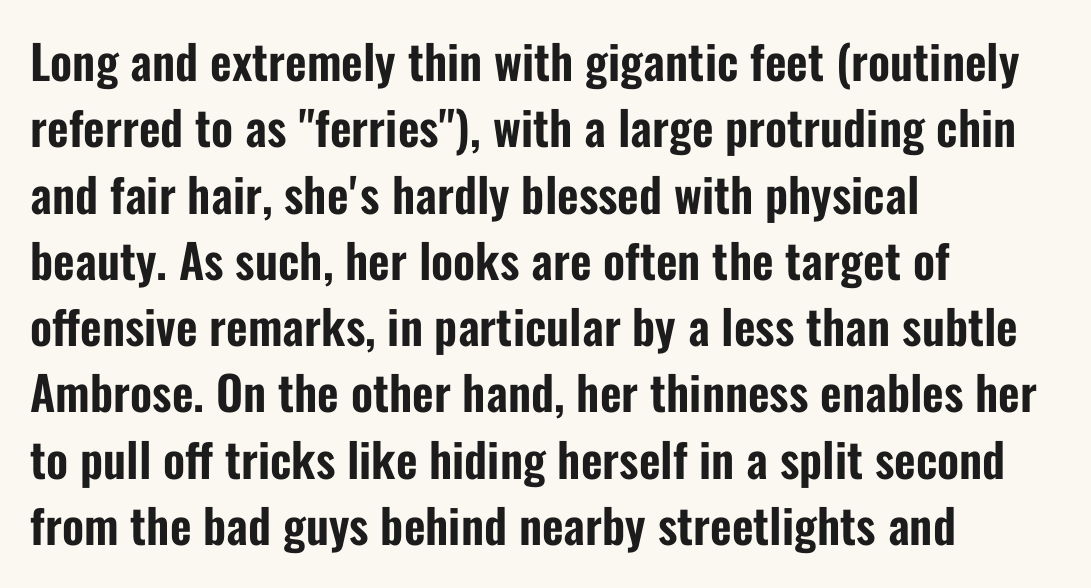
Q: Is the text italic (slanted)? A: No, it is upright.
Q: Is the typeface a serif or a sans-serif typeface? A: Sans-serif.
Q: Is the text underlined? A: No.
Q: How is the paragraph aligned? A: Left-aligned.
Q: Is the spacing between letters normal or unusually wide? A: Normal.
Q: Is the spacing between lines tight, normal or loose? A: Normal.
Q: Width (condensed, normal, or wide)? A: Condensed.
Q: Stroke contrast? A: Low.
Q: x-height? A: Medium.
Q: Monospaced? A: No.
